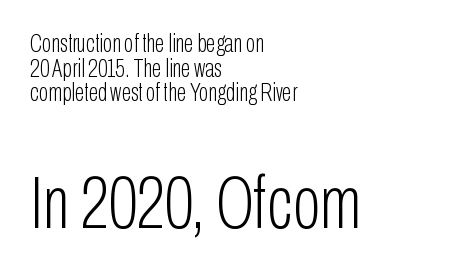
The image shows 74 px light, condensed sans-serif type, upright; set left-aligned, tight line spacing (0.99x), normal letter spacing, not underlined; the second (bottom) block is 2.96x larger; low stroke contrast and a medium x-height.
